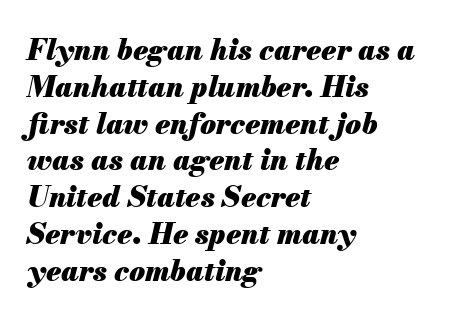
The image shows 29 px heavy type, italic (leaning right); set left-aligned, normal line spacing (1.27x), normal letter spacing, not underlined; medium stroke contrast and a small x-height.
